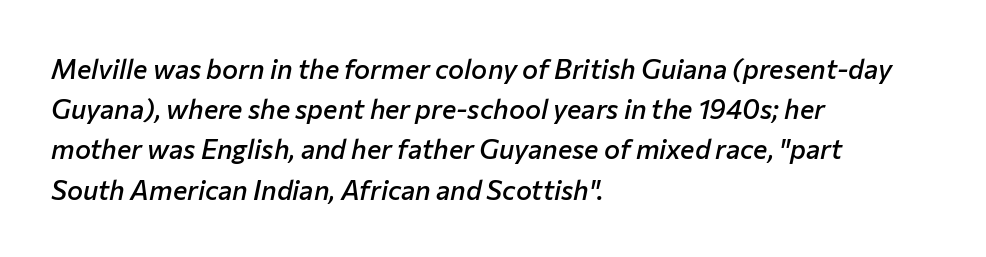
The typesetter chose a ragged-right arrangement here. The passage shown is semibold, sitting just below true bold. The rows are spaced the way most documents space them. Compared with typical body copy, the letter spacing here is the same. You can tell it's italic because the verticals aren't actually vertical.
